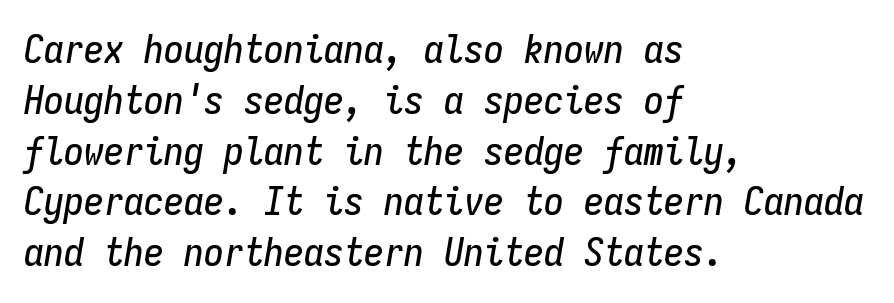
Q: Is the text italic (slanted)? A: Yes, it leans right by about 9 degrees.
Q: Is the text underlined? A: No.
Q: How is the paragraph aligned? A: Left-aligned.
Q: Is the spacing between letters normal or unusually wide? A: Normal.
Q: Is the spacing between lines tight, normal or loose? A: Normal.
Q: Width (condensed, normal, or wide)? A: Condensed.
Q: Stroke contrast? A: Low.
Q: x-height? A: Medium.
Q: Monospaced? A: Yes.
